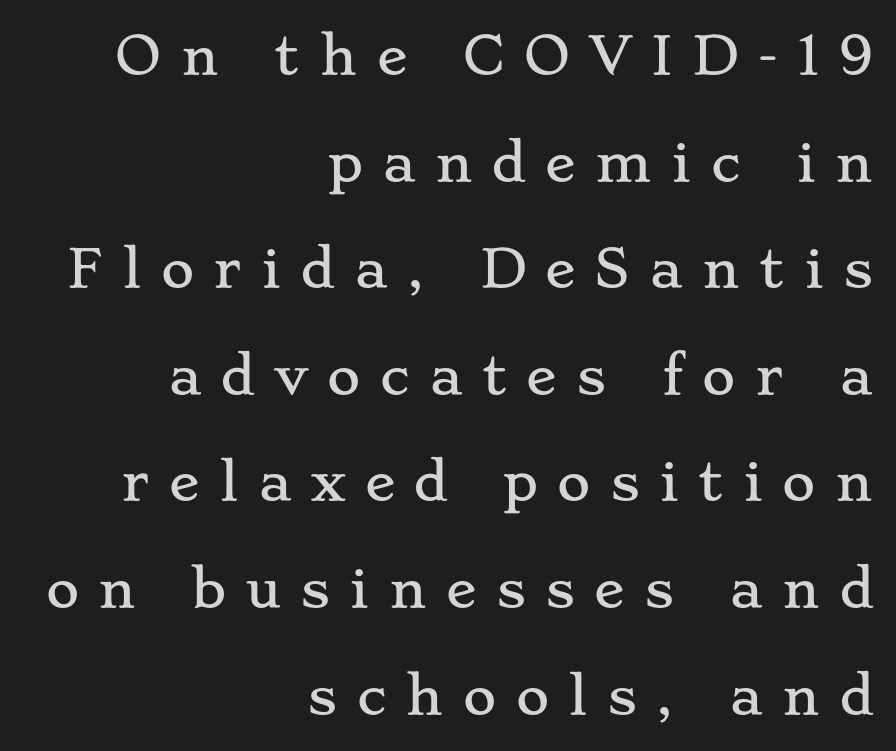
Character widths vary here, with narrow letters taking less room than wide ones. These lines stand farther apart than default settings would place them. Quick note: underline off. Small tapered or slab feet sit at the stroke ends, so this counts as serif. Students, note that the glyphs here are deliberately spaced far apart.
